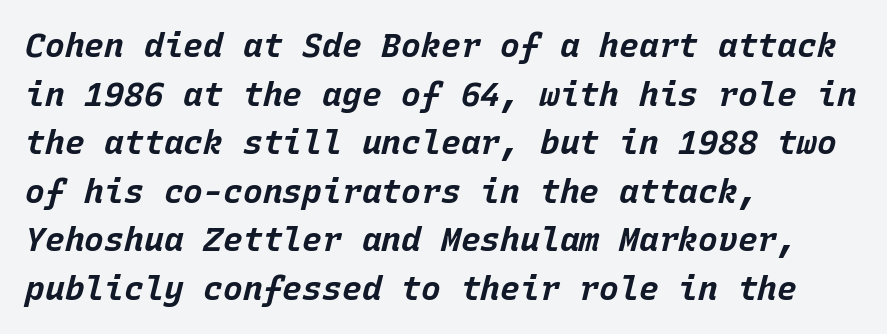
{"italic": "yes", "lean": "right", "slant_degrees": 15, "bold": "yes", "weight": "bold", "width": "normal", "stroke_contrast": "low", "x_height": "large", "monospaced": "yes", "underline": "no", "align": "left", "line_spacing": "normal", "line_spacing_ratio": 1.47, "letter_spacing": "normal", "letter_spacing_em": 0.0, "glyph_px": 33}
